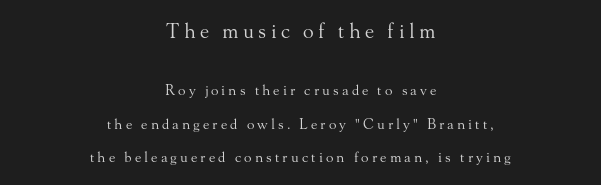
Look at the tracking — it's clearly loosened, letters drifting apart. The compositor balanced each line on the midline. No extra ink here — the face is not bold. Any mark beneath the type? The region is blank.
